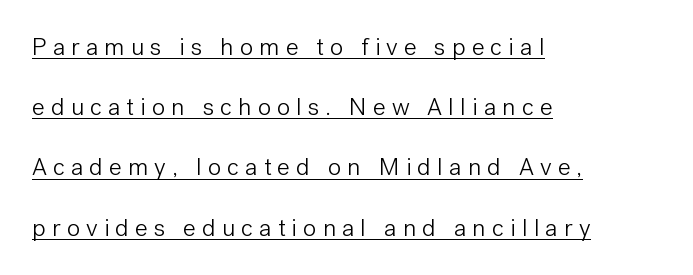
Q: Is the text bold? A: No.
Q: Is the text italic (slanted)? A: No, it is upright.
Q: Is the text underlined? A: Yes.
Q: How is the paragraph aligned? A: Left-aligned.
Q: Is the spacing between letters normal or unusually wide? A: Unusually wide.
Q: Is the spacing between lines tight, normal or loose? A: Loose.
